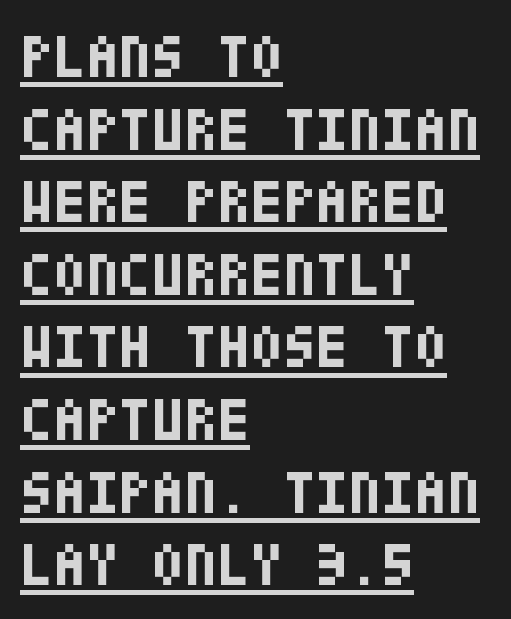
Unlike a traditional serif, this face leaves its strokes unadorned. Typographic density is high because the face is bold. Characters remain perfectly vertical along every line. Does a line run under the words? Yes, clearly.
